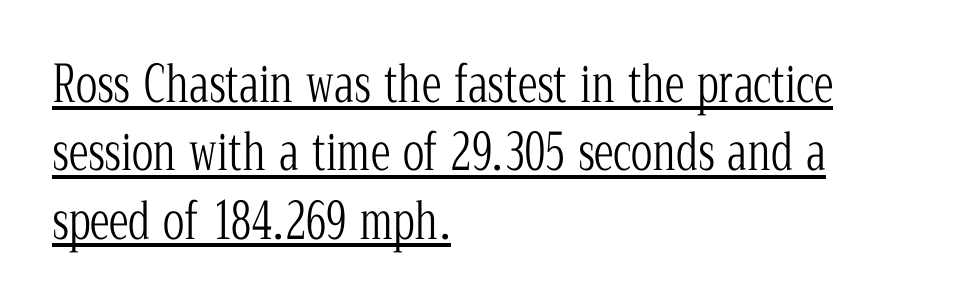
Q: Is the text bold? A: No.
Q: Is the text italic (slanted)? A: No, it is upright.
Q: Is the typeface a serif or a sans-serif typeface? A: Serif.
Q: Is the text underlined? A: Yes.
Q: How is the paragraph aligned? A: Left-aligned.
Q: Is the spacing between letters normal or unusually wide? A: Normal.
Q: Is the spacing between lines tight, normal or loose? A: Normal.
Q: Width (condensed, normal, or wide)? A: Condensed.
Q: Stroke contrast? A: Low.
Q: x-height? A: Medium.
Q: Monospaced? A: No.
